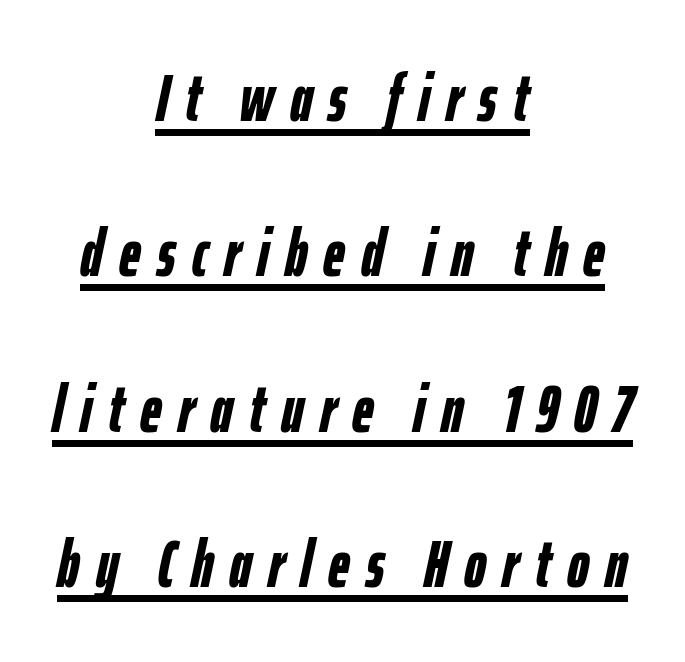
Caption: expanded tracking, letters set apart. The lettering tilts uniformly, giving the passage an italic look. A typesetter would call this proportional, since set widths differ per character. Notice how the passage keeps no hard edge, just a central spine. Strong, thick strokes mark this as bold type. Does the leading feel generous? Absolutely, it's lavish.
